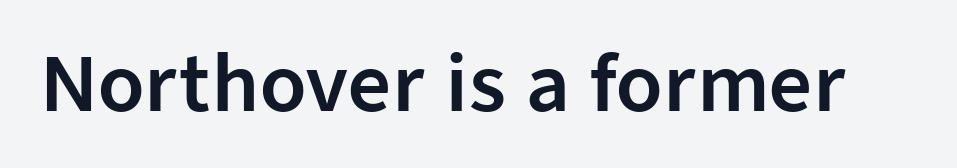
Q: Is the text italic (slanted)? A: No, it is upright.
Q: Is the typeface a serif or a sans-serif typeface? A: Sans-serif.
Q: Is the text underlined? A: No.
Q: Is the spacing between letters normal or unusually wide? A: Normal.
Q: Width (condensed, normal, or wide)? A: Normal.
Q: Stroke contrast? A: Low.
Q: x-height? A: Medium.
Q: Monospaced? A: No.
